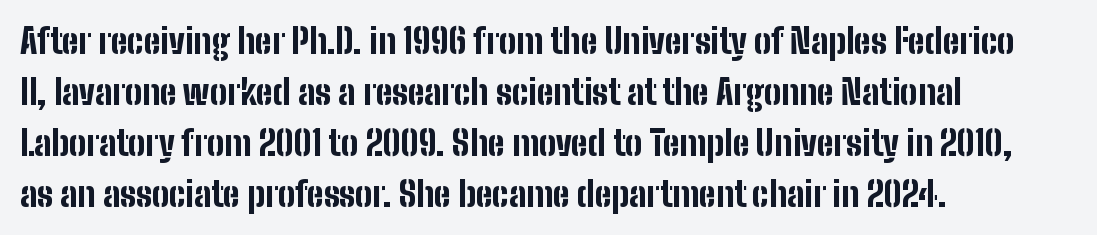
Q: Is the text bold? A: Yes.
Q: Is the text italic (slanted)? A: No, it is upright.
Q: Is the typeface a serif or a sans-serif typeface? A: Sans-serif.
Q: Is the text underlined? A: No.
Q: How is the paragraph aligned? A: Left-aligned.
Q: Is the spacing between letters normal or unusually wide? A: Normal.
Q: Is the spacing between lines tight, normal or loose? A: Normal.
Q: Width (condensed, normal, or wide)? A: Condensed.
Q: Stroke contrast? A: Low.
Q: x-height? A: Medium.
Q: Monospaced? A: No.
